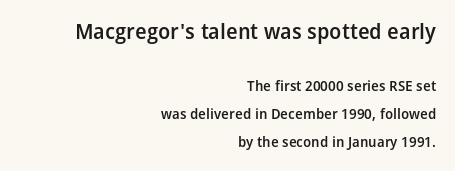
Q: Is the text bold? A: Semi-bold.
Q: Is the text italic (slanted)? A: No, it is upright.
Q: Is the text underlined? A: No.
Q: How is the paragraph aligned? A: Right-aligned.
Q: Is the spacing between letters normal or unusually wide? A: Normal.
Q: Is the spacing between lines tight, normal or loose? A: Loose.
Q: Which block of text is set in a larger size, the first (top) or the second (bottom)? A: The first (top) one.
